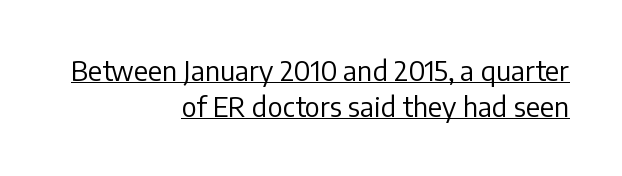
The image shows 27 px text type, upright; set right-aligned, normal line spacing (1.33x), normal letter spacing, underlined.
